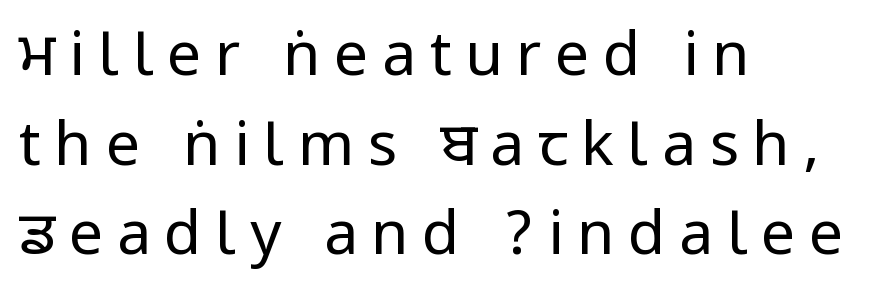
{"serif": "no", "italic": "no", "bold": "no", "weight": "regular", "width": "condensed", "stroke_contrast": "low", "underline": "no", "align": "left", "line_spacing": "normal", "line_spacing_ratio": 1.47, "letter_spacing": "wide", "letter_spacing_em": 0.22, "glyph_px": 61}
